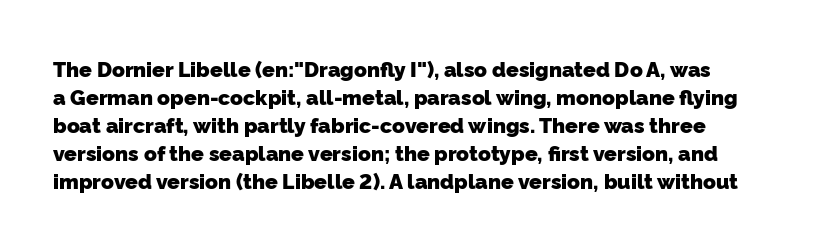
This sample uses plain, unmodified letter spacing. In terms of weight, the rendering is a true, heavy bold. Unmarked baselines from the first word to the last. Compared with typical paragraphs, the rows here are spaced about the same.
